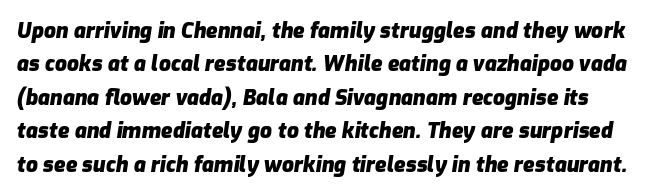
{"italic": "yes", "lean": "right", "slant_degrees": 9, "bold": "yes", "underline": "no", "line_spacing": "normal", "line_spacing_ratio": 1.59, "letter_spacing": "normal", "letter_spacing_em": 0.0, "glyph_px": 21}
